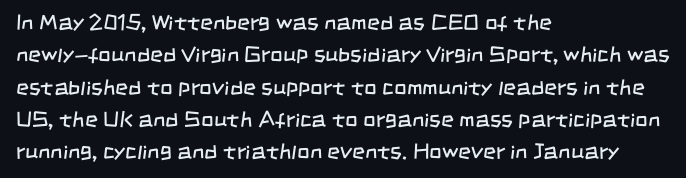
Q: Is the text bold? A: No.
Q: Is the text underlined? A: No.
Q: How is the paragraph aligned? A: Left-aligned.
Q: Is the spacing between letters normal or unusually wide? A: Normal.
Q: Is the spacing between lines tight, normal or loose? A: Normal.
